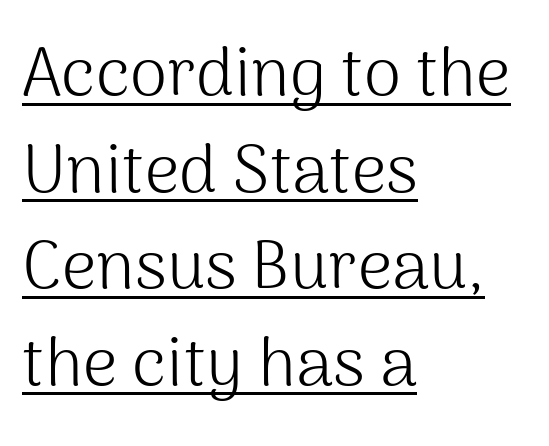
The lines sit at an ordinary, default distance from one another. Weight: in the light-to-regular range. The characters display no serif detailing; their extremities are plain. Notice how a bar underscores the lettering throughout. The lines are quadded left.
